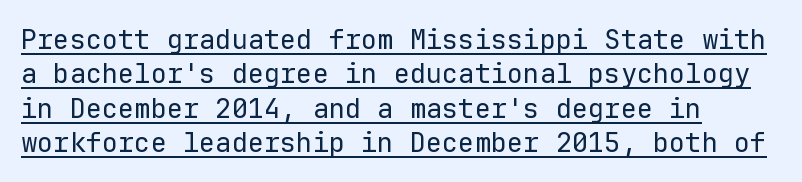
No italicization has been applied; the sample stays upright. This sample is left-justified, so line endings fall wherever the words run out. Whoever set this chose a conventional vertical rhythm. Weight class: somewhere from thin through regular.
